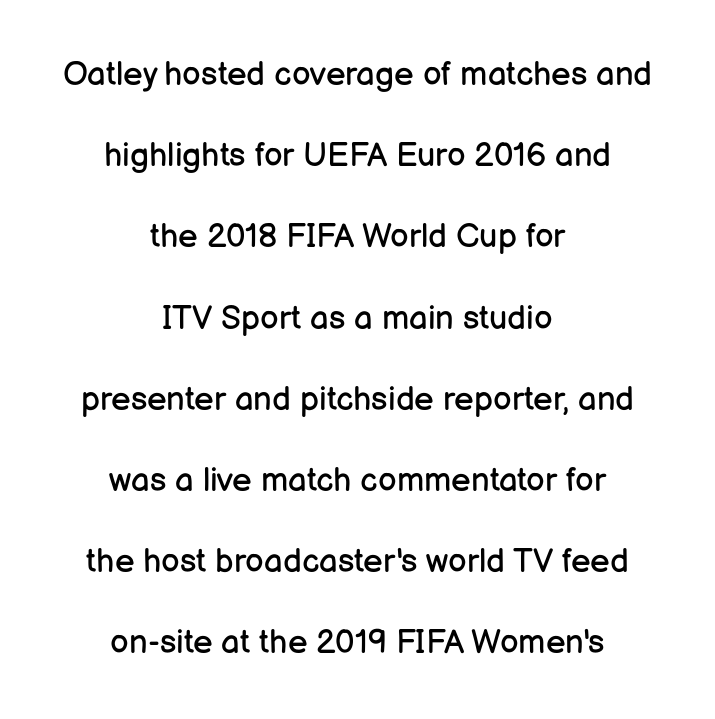
Designer's note — italics off, roman on. These lines are rendered in a variable-pitch font. These glyphs show unthickened strokes, regular width or finer. Loosely led — the rows are spread out. The foot of each line stays bare and open.
